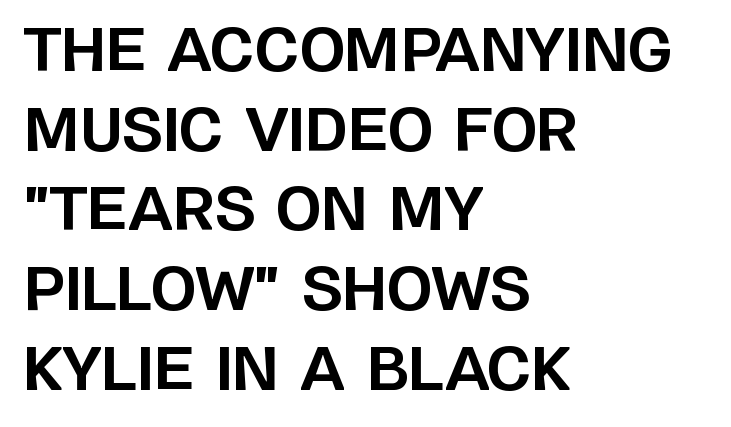
Q: Is the text bold? A: Yes.
Q: Is the text italic (slanted)? A: No, it is upright.
Q: Is the typeface a serif or a sans-serif typeface? A: Sans-serif.
Q: Is the text underlined? A: No.
Q: How is the paragraph aligned? A: Left-aligned.
Q: Is the spacing between letters normal or unusually wide? A: Normal.
Q: Is the spacing between lines tight, normal or loose? A: Normal.
Q: Width (condensed, normal, or wide)? A: Normal.
Q: Stroke contrast? A: Low.
Q: x-height? A: Large.
Q: Monospaced? A: No.
